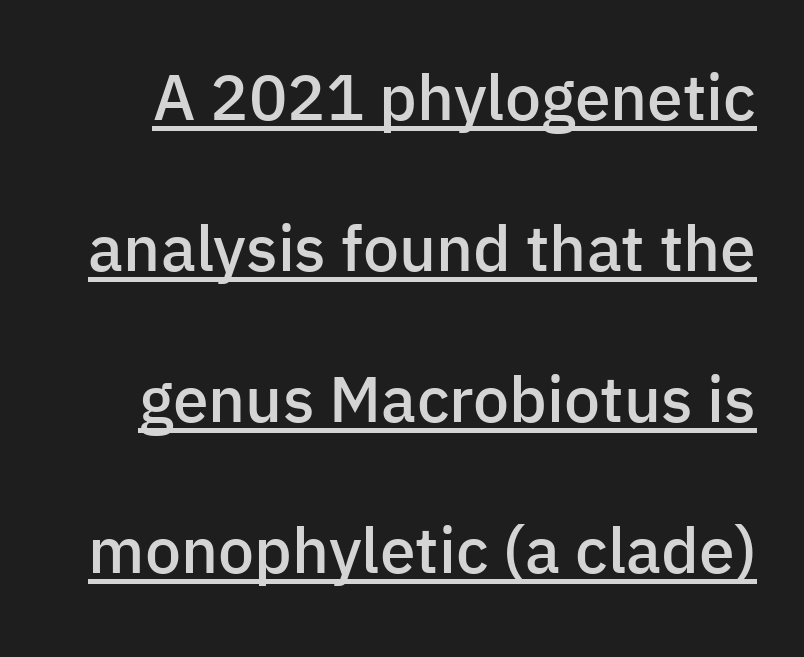
{"serif": "no", "italic": "no", "bold": "semi", "weight": "semibold", "width": "normal", "stroke_contrast": "low", "x_height": "medium", "monospaced": "no", "underline": "yes", "line_spacing": "loose", "line_spacing_ratio": 2.36, "letter_spacing": "normal", "letter_spacing_em": 0.0, "glyph_px": 64}
